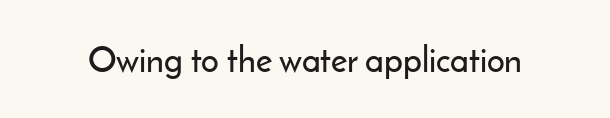
The image shows 35 px sans-serif type, upright; set normal letter spacing, not underlined; low stroke contrast and a small x-height.
